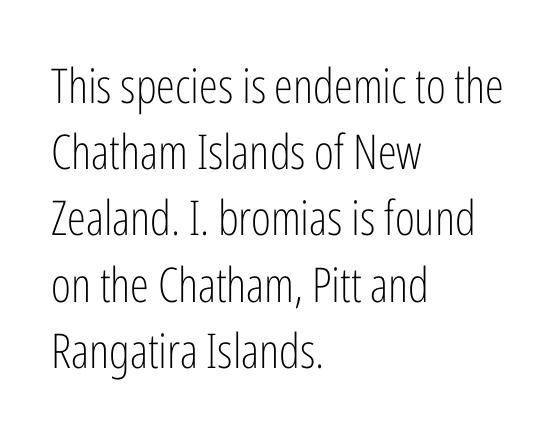
Each letter's strokes conclude bluntly, with no projecting serifs. This reads as an unemphasized weight, regular at the heaviest. Spacing verdict: proportional, widths tailored to each character. Notice how the passage keeps a crisp vertical edge on the left only. Plain, unruled lines of type.
